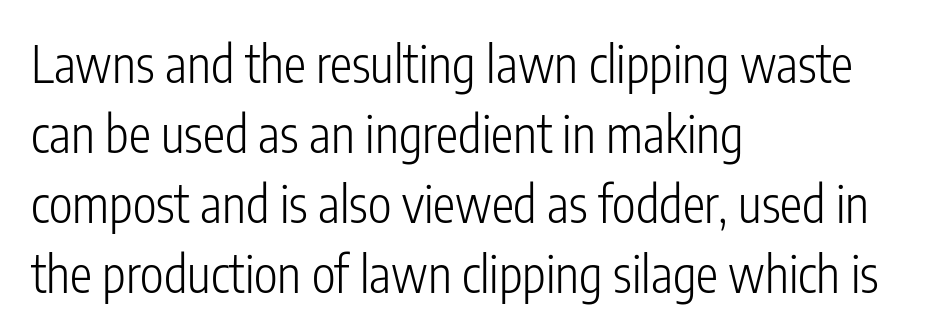
Q: Is the text bold? A: No.
Q: Is the text italic (slanted)? A: No, it is upright.
Q: Is the typeface a serif or a sans-serif typeface? A: Sans-serif.
Q: Is the text underlined? A: No.
Q: How is the paragraph aligned? A: Left-aligned.
Q: Is the spacing between letters normal or unusually wide? A: Normal.
Q: Is the spacing between lines tight, normal or loose? A: Normal.
Q: Width (condensed, normal, or wide)? A: Condensed.
Q: Stroke contrast? A: Low.
Q: x-height? A: Medium.
Q: Monospaced? A: No.
